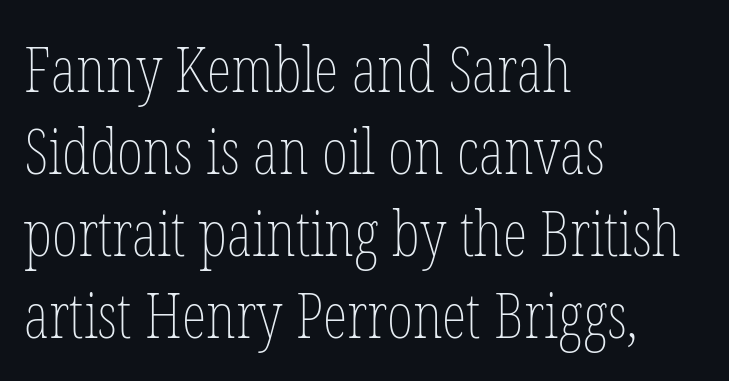
{"italic": "no", "bold": "no", "weight": "thin", "width": "condensed", "stroke_contrast": "low", "x_height": "medium", "monospaced": "no", "underline": "no", "align": "left", "line_spacing": "normal", "line_spacing_ratio": 1.3, "letter_spacing": "normal", "letter_spacing_em": 0.0, "glyph_px": 63}
